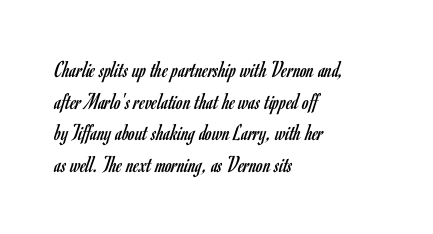
Q: Is the text bold? A: No.
Q: Is the text italic (slanted)? A: Yes.
Q: Is the text underlined? A: No.
Q: How is the paragraph aligned? A: Left-aligned.
Q: Is the spacing between letters normal or unusually wide? A: Normal.
Q: Is the spacing between lines tight, normal or loose? A: Normal.
